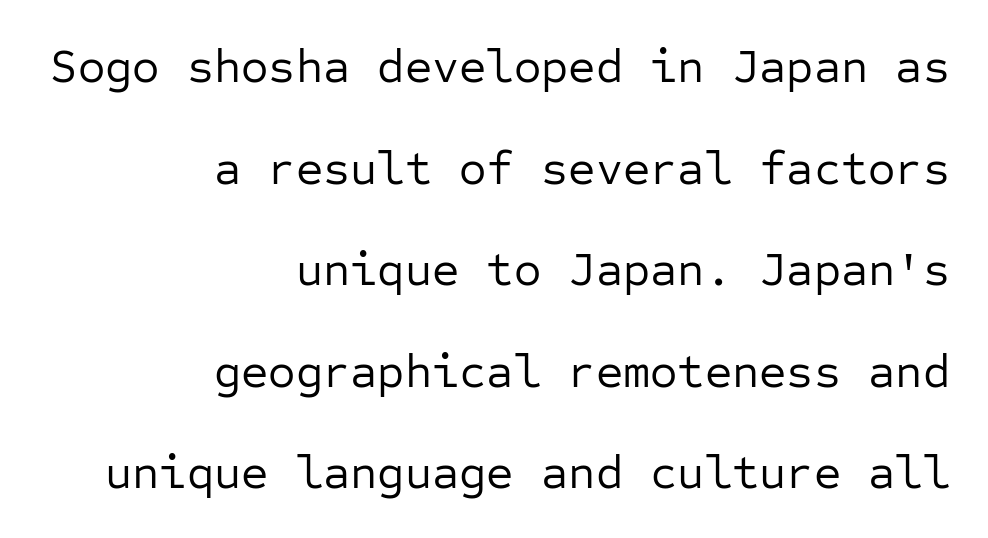
{"serif": "no", "italic": "no", "bold": "no", "weight": "regular", "width": "normal", "stroke_contrast": "low", "x_height": "medium", "monospaced": "yes", "underline": "no", "align": "right", "line_spacing": "loose", "line_spacing_ratio": 2.16, "letter_spacing": "normal", "letter_spacing_em": 0.0, "glyph_px": 47}
